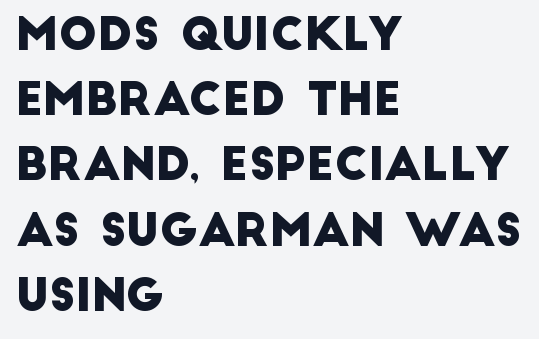
Anything drawn beneath the words? Only blank space. All the whitespace from short lines collects on the right. Nothing unusual about the tracking: characters are spaced as the font intends. In terms of letterform style, serifs are entirely absent. The passage shown is typed in a proportional face where columns would drift.
